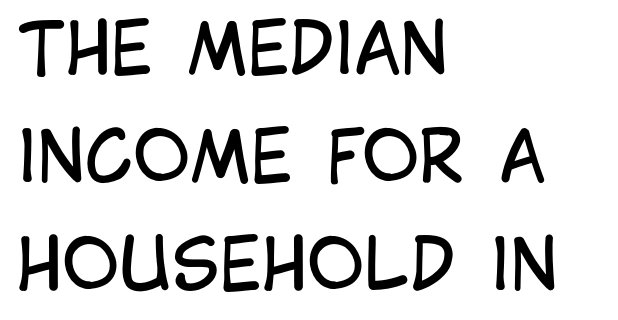
Q: Is the text bold? A: No.
Q: Is the text italic (slanted)? A: No, it is upright.
Q: Is the typeface a serif or a sans-serif typeface? A: Sans-serif.
Q: Is the text underlined? A: No.
Q: How is the paragraph aligned? A: Left-aligned.
Q: Is the spacing between letters normal or unusually wide? A: Normal.
Q: Is the spacing between lines tight, normal or loose? A: Normal.
Q: Width (condensed, normal, or wide)? A: Condensed.
Q: Stroke contrast? A: Low.
Q: x-height? A: Large.
Q: Monospaced? A: No.
